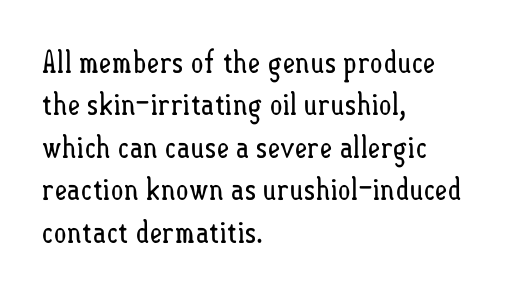
Q: Is the text bold? A: No.
Q: Is the text italic (slanted)? A: No, it is upright.
Q: Is the text underlined? A: No.
Q: How is the paragraph aligned? A: Left-aligned.
Q: Is the spacing between letters normal or unusually wide? A: Normal.
Q: Is the spacing between lines tight, normal or loose? A: Normal.
Q: Width (condensed, normal, or wide)? A: Condensed.
Q: Stroke contrast? A: Low.
Q: x-height? A: Small.
Q: Monospaced? A: No.
